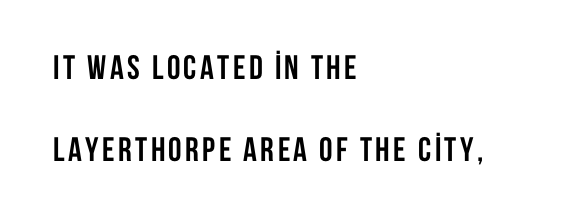
{"serif": "no", "italic": "no", "bold": "yes", "weight": "semibold", "width": "condensed", "stroke_contrast": "low", "x_height": "large", "monospaced": "no", "underline": "no", "align": "left", "line_spacing": "loose", "line_spacing_ratio": 2.41, "glyph_px": 34}
